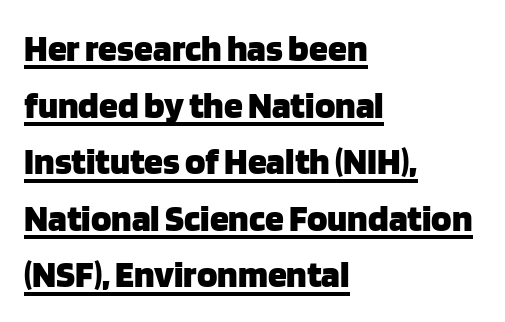
{"serif": "no", "italic": "no", "bold": "yes", "weight": "heavy", "width": "normal", "stroke_contrast": "low", "x_height": "large", "monospaced": "no", "underline": "yes", "align": "left", "line_spacing": "normal", "line_spacing_ratio": 1.49, "letter_spacing": "normal", "letter_spacing_em": 0.0, "glyph_px": 38}
